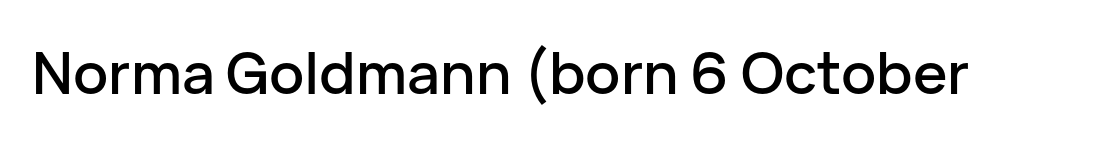
The image shows 58 px sans-serif type, upright; set normal letter spacing, not underlined; low stroke contrast and a medium x-height.
